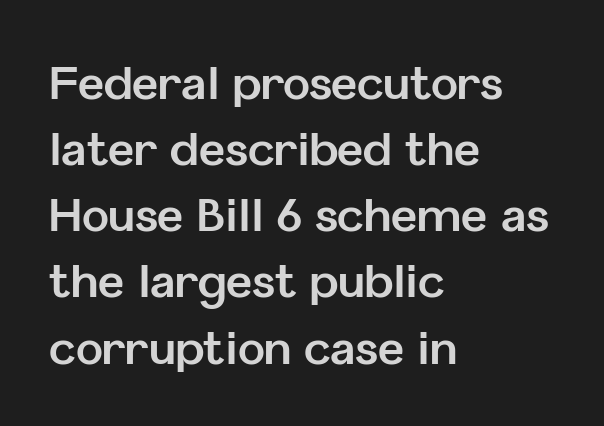
The glyphs in this specimen are sans serif. Is this a fixed-width face? No — the glyphs have proportional, varying widths. These lines sit exactly where default settings would place them. Check under the words: just untouched page.
